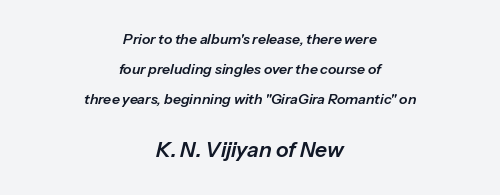
The image shows 21 px text type, italic (leaning right); set centered, loose line spacing (2.13x), normal letter spacing, not underlined; the second (bottom) block is 1.5x larger.
